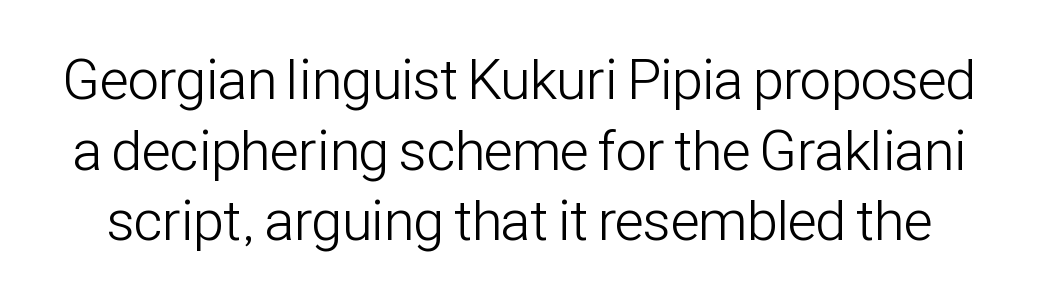
The image shows 56 px light, condensed sans-serif type, upright; set normal line spacing (1.26x), normal letter spacing, not underlined; low stroke contrast and a medium x-height.
